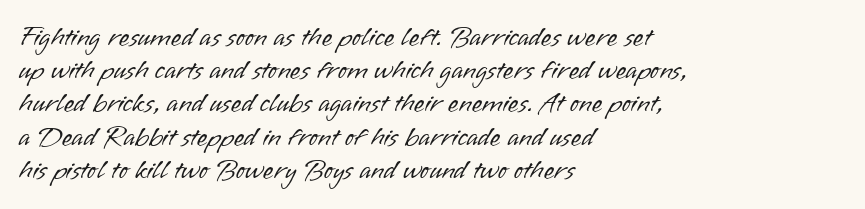
The zone under the glyphs is completely vacant. The passage is arranged the way most books set body copy — flush left. Weight: in the light-to-regular range. In terms of letterspacing, this is plain default setting.
